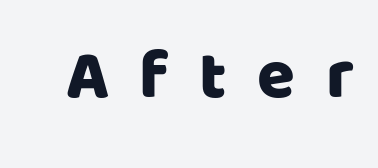
Q: Is the text italic (slanted)? A: No, it is upright.
Q: Is the typeface a serif or a sans-serif typeface? A: Sans-serif.
Q: Is the text underlined? A: No.
Q: Is the spacing between letters normal or unusually wide? A: Unusually wide.
Q: Width (condensed, normal, or wide)? A: Normal.
Q: Stroke contrast? A: Low.
Q: x-height? A: Large.
Q: Monospaced? A: No.
